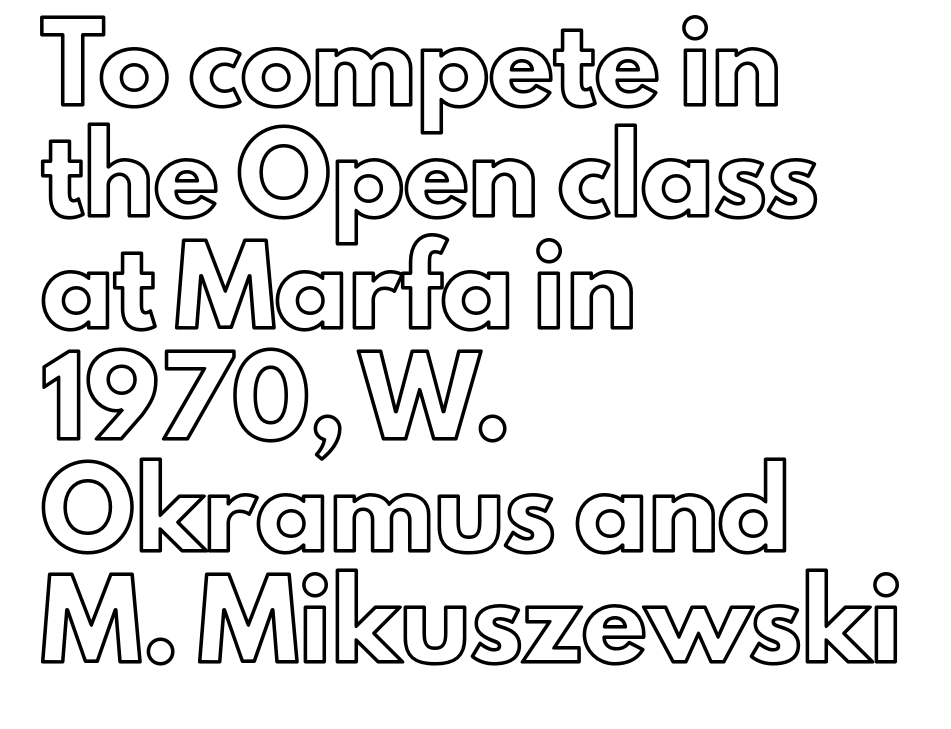
{"italic": "no", "width": "normal", "x_height": "small", "monospaced": "no", "underline": "no", "align": "left", "line_spacing": "normal", "line_spacing_ratio": 1.57, "letter_spacing": "normal", "letter_spacing_em": 0.0, "glyph_px": 71}
